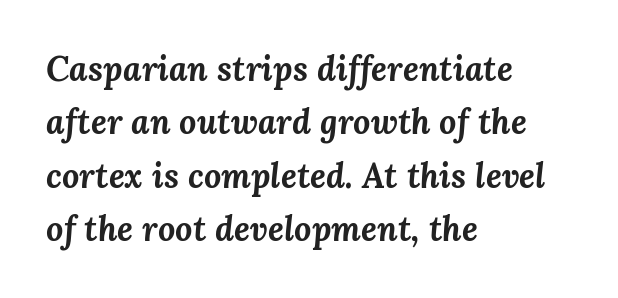
The image shows 34 px bold type, italic (leaning right); set left-aligned, normal line spacing (1.57x), normal letter spacing, not underlined; medium stroke contrast and a medium x-height.
